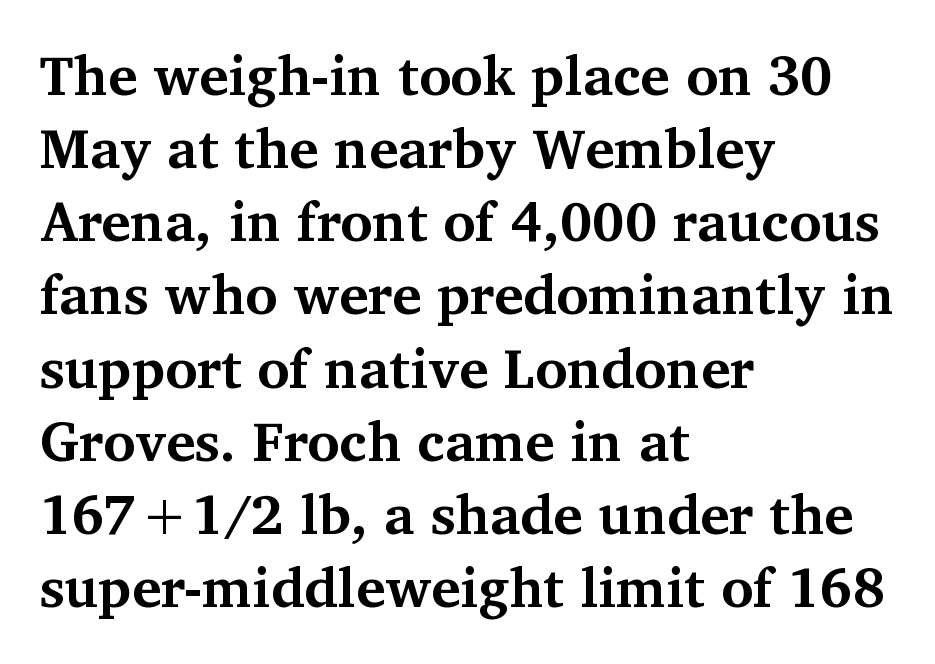
The image shows 55 px bold serif type, upright; set left-aligned, normal line spacing (1.33x), normal letter spacing, not underlined; medium stroke contrast and a medium x-height.
